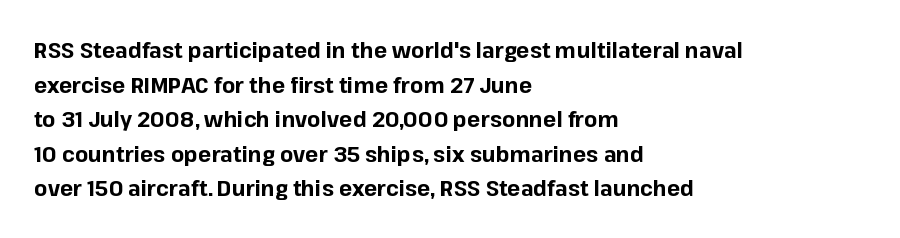
Q: Is the text bold? A: Yes.
Q: Is the text italic (slanted)? A: No, it is upright.
Q: Is the text underlined? A: No.
Q: How is the paragraph aligned? A: Left-aligned.
Q: Is the spacing between letters normal or unusually wide? A: Normal.
Q: Is the spacing between lines tight, normal or loose? A: Normal.
